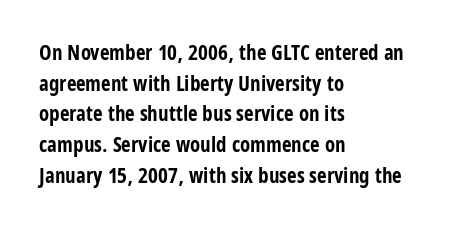
Glyph-to-glyph distance matches everyday printed text. If you drew a line through each stem, it would be perfectly vertical. Horizontal bands of white between lines are of average thickness. Type without underlining. The glyphs have the mass of a bold cut.
